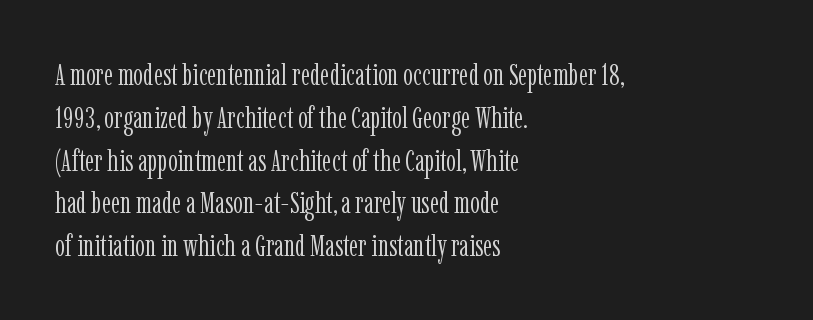
Q: Is the text bold? A: No.
Q: Is the text italic (slanted)? A: No, it is upright.
Q: Is the typeface a serif or a sans-serif typeface? A: Serif.
Q: Is the text underlined? A: No.
Q: How is the paragraph aligned? A: Left-aligned.
Q: Is the spacing between letters normal or unusually wide? A: Normal.
Q: Is the spacing between lines tight, normal or loose? A: Normal.
Q: Width (condensed, normal, or wide)? A: Condensed.
Q: Stroke contrast? A: Low.
Q: x-height? A: Medium.
Q: Monospaced? A: No.
